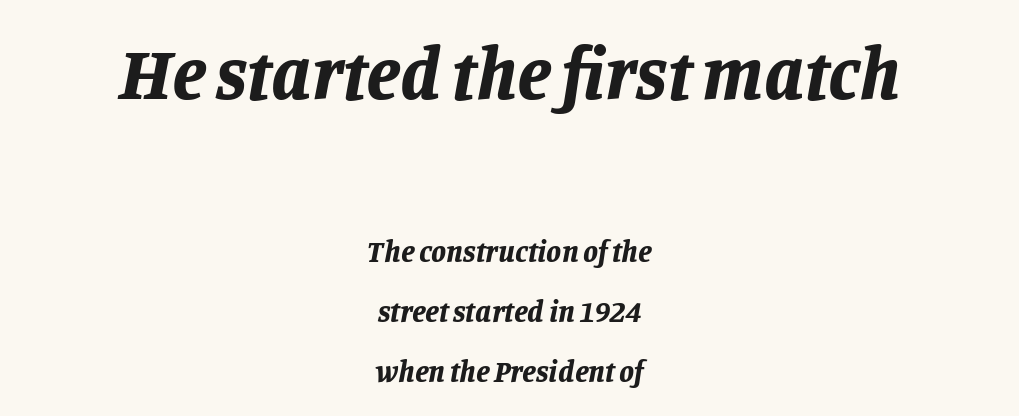
The image shows 74 px bold type, italic (leaning right); set centered, loose line spacing (1.99x), normal letter spacing, not underlined; the first (top) block is 2.47x larger; low stroke contrast and a large x-height.
